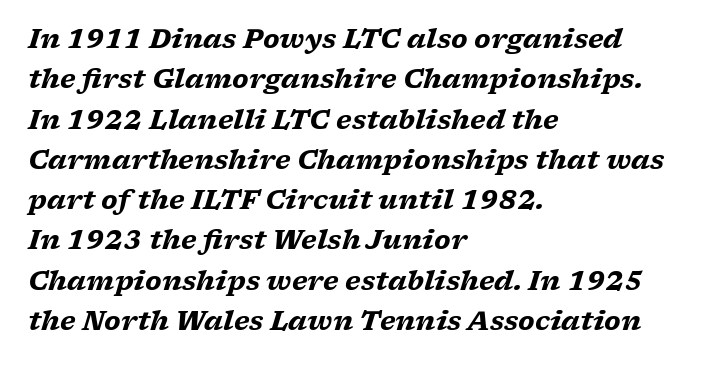
Quick note: interline space is typical. Underlining? Definitely not there. Weight: bold. Horizontally, the lines are justified to the leading edge only. Characters are canted at an angle relative to the baseline's perpendicular.
